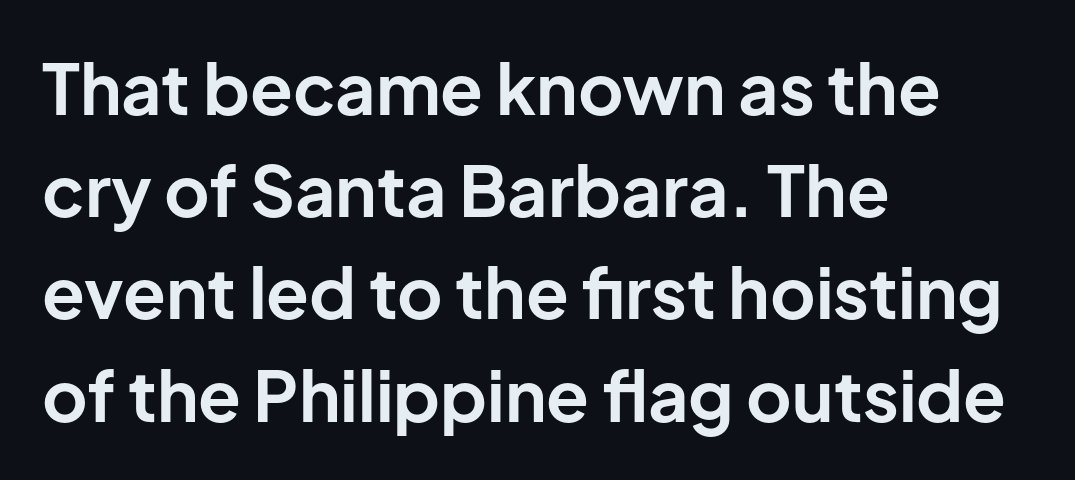
Q: Is the text bold? A: Yes.
Q: Is the text italic (slanted)? A: No, it is upright.
Q: Is the typeface a serif or a sans-serif typeface? A: Sans-serif.
Q: Is the text underlined? A: No.
Q: How is the paragraph aligned? A: Left-aligned.
Q: Is the spacing between letters normal or unusually wide? A: Normal.
Q: Is the spacing between lines tight, normal or loose? A: Normal.
Q: Width (condensed, normal, or wide)? A: Normal.
Q: Stroke contrast? A: Low.
Q: x-height? A: Medium.
Q: Monospaced? A: No.
